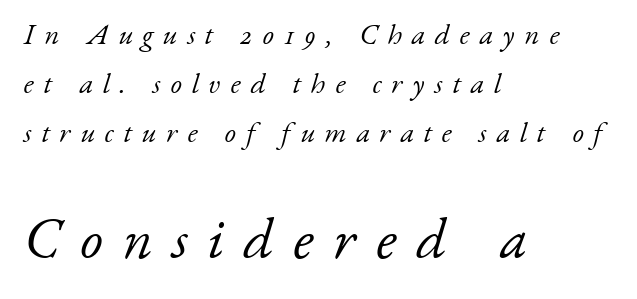
The passage shown stacks its lines at a standard gap. These lines are composed in type with serifs. Does the bottom block carry the larger type? Yes, it does. Caption: multi-line text, flush left, ragged right. Quick note: underline off.
